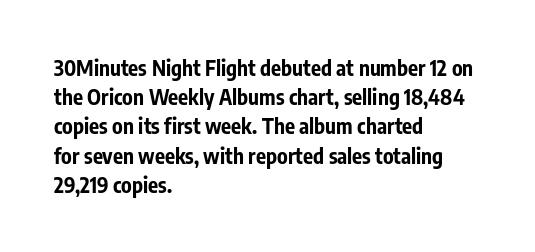
Q: Is the text bold? A: Yes.
Q: Is the text italic (slanted)? A: No, it is upright.
Q: Is the text underlined? A: No.
Q: How is the paragraph aligned? A: Left-aligned.
Q: Is the spacing between letters normal or unusually wide? A: Normal.
Q: Is the spacing between lines tight, normal or loose? A: Normal.
